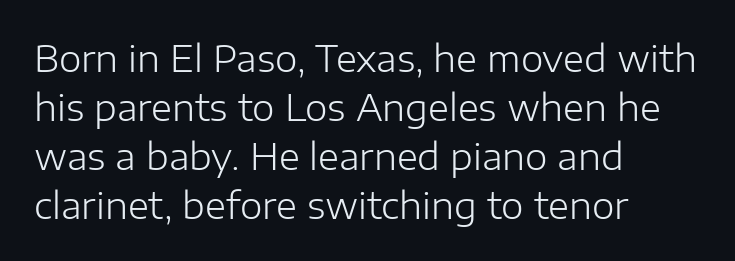
Q: Is the text bold? A: No.
Q: Is the text italic (slanted)? A: No, it is upright.
Q: Is the typeface a serif or a sans-serif typeface? A: Sans-serif.
Q: Is the text underlined? A: No.
Q: How is the paragraph aligned? A: Left-aligned.
Q: Is the spacing between letters normal or unusually wide? A: Normal.
Q: Is the spacing between lines tight, normal or loose? A: Normal.
Q: Width (condensed, normal, or wide)? A: Normal.
Q: Stroke contrast? A: Low.
Q: x-height? A: Medium.
Q: Monospaced? A: No.
